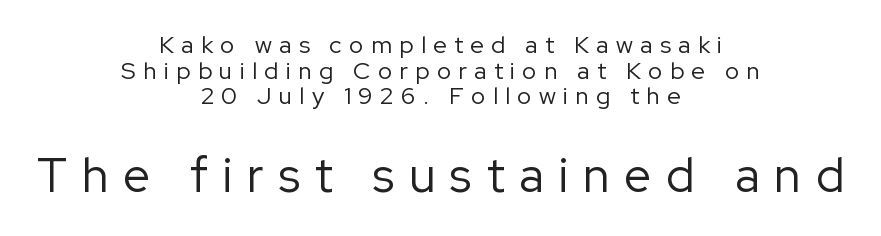
{"serif": "no", "italic": "no", "bold": "no", "weight": "regular", "width": "normal", "stroke_contrast": "low", "x_height": "medium", "monospaced": "no", "underline": "no", "align": "center", "line_spacing": "tight", "line_spacing_ratio": 1.07, "letter_spacing": "wide", "letter_spacing_em": 0.31, "larger_block": "second", "size_ratio": 2.0, "glyph_px": 48}
